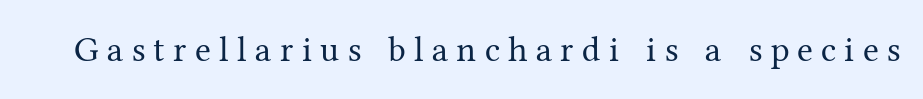
Q: Is the text bold? A: No.
Q: Is the text italic (slanted)? A: No, it is upright.
Q: Is the typeface a serif or a sans-serif typeface? A: Serif.
Q: Is the text underlined? A: No.
Q: Is the spacing between letters normal or unusually wide? A: Unusually wide.
Q: Width (condensed, normal, or wide)? A: Normal.
Q: Stroke contrast? A: Medium.
Q: x-height? A: Medium.
Q: Monospaced? A: No.
